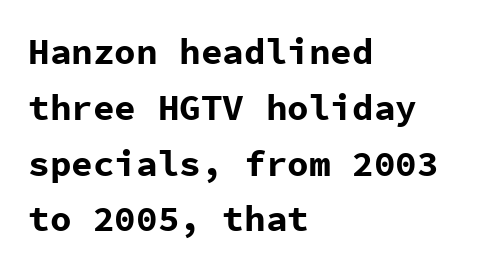
Q: Is the text bold? A: Yes.
Q: Is the text italic (slanted)? A: No, it is upright.
Q: Is the typeface a serif or a sans-serif typeface? A: Sans-serif.
Q: Is the text underlined? A: No.
Q: How is the paragraph aligned? A: Left-aligned.
Q: Is the spacing between letters normal or unusually wide? A: Normal.
Q: Is the spacing between lines tight, normal or loose? A: Normal.
Q: Width (condensed, normal, or wide)? A: Normal.
Q: Stroke contrast? A: Low.
Q: x-height? A: Medium.
Q: Monospaced? A: Yes.
